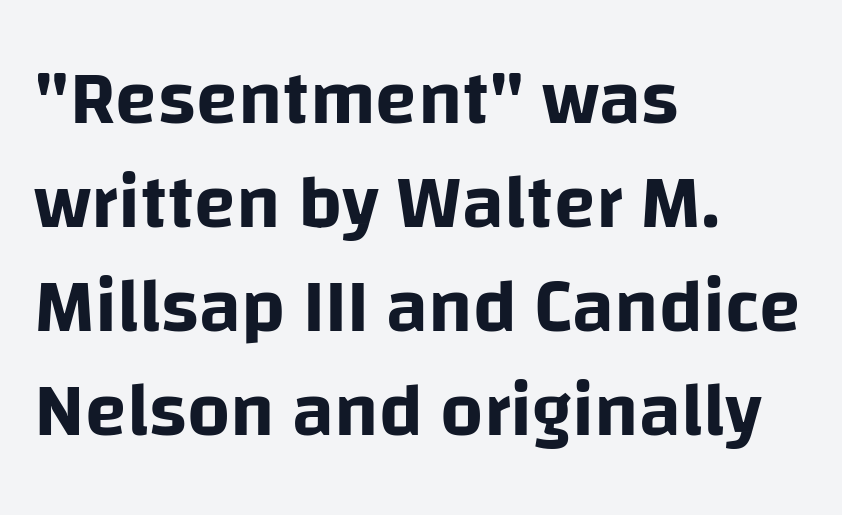
The type family on display is of the sans-serif kind. Students, observe: this is what conventionally led text looks like. Letters rest on an invisible, unmarked baseline. Proportional: the letters do not fall into vertical columns. Is the letter spacing exaggerated? No — it looks like the ordinary default.
